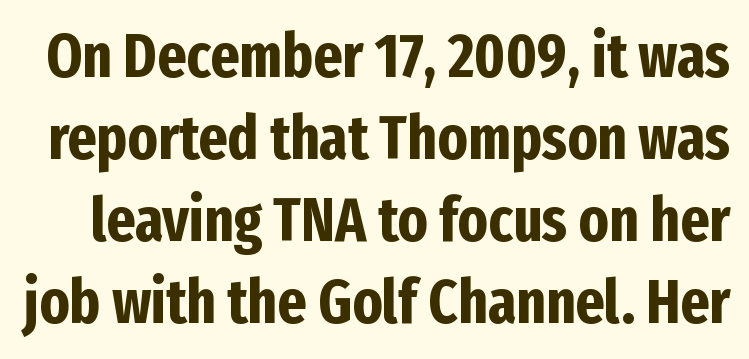
Q: Is the text bold? A: Yes.
Q: Is the text italic (slanted)? A: No, it is upright.
Q: Is the typeface a serif or a sans-serif typeface? A: Sans-serif.
Q: Is the text underlined? A: No.
Q: Is the spacing between letters normal or unusually wide? A: Normal.
Q: Is the spacing between lines tight, normal or loose? A: Normal.
Q: Width (condensed, normal, or wide)? A: Condensed.
Q: Stroke contrast? A: Low.
Q: x-height? A: Medium.
Q: Monospaced? A: No.
